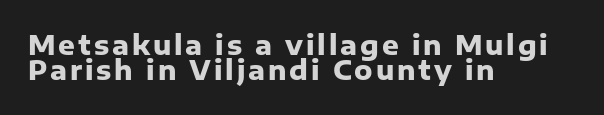
{"italic": "no", "bold": "yes", "underline": "no", "align": "left", "line_spacing": "tight", "line_spacing_ratio": 0.98, "glyph_px": 26}
